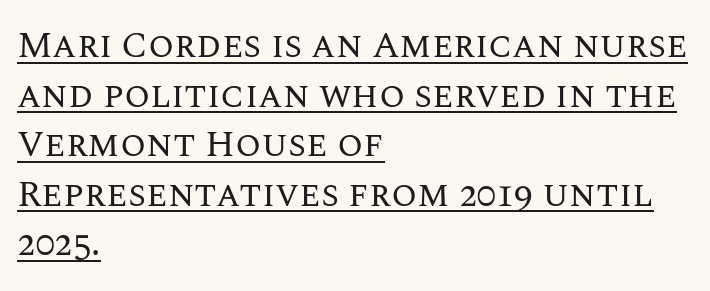
{"italic": "no", "bold": "no", "weight": "regular", "width": "normal", "stroke_contrast": "medium", "x_height": "large", "monospaced": "no", "underline": "yes", "align": "left", "line_spacing": "normal", "line_spacing_ratio": 1.34, "letter_spacing": "normal", "letter_spacing_em": 0.0, "glyph_px": 37}
